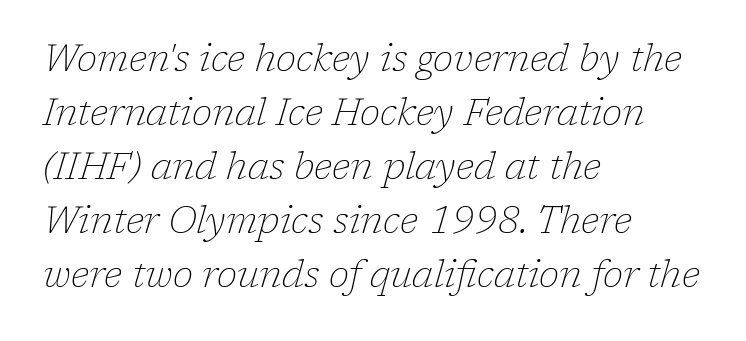
Q: Is the text bold? A: No.
Q: Is the text italic (slanted)? A: Yes, it leans right by about 17 degrees.
Q: Is the typeface a serif or a sans-serif typeface? A: Serif.
Q: Is the text underlined? A: No.
Q: How is the paragraph aligned? A: Left-aligned.
Q: Is the spacing between letters normal or unusually wide? A: Normal.
Q: Is the spacing between lines tight, normal or loose? A: Normal.
Q: Width (condensed, normal, or wide)? A: Normal.
Q: Stroke contrast? A: Low.
Q: x-height? A: Medium.
Q: Monospaced? A: No.
